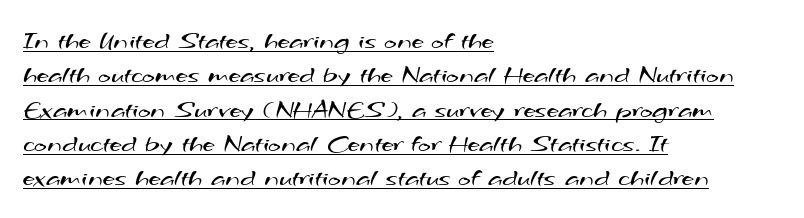
The image shows 27 px text type; set left-aligned, normal line spacing (1.27x), normal letter spacing, underlined.
